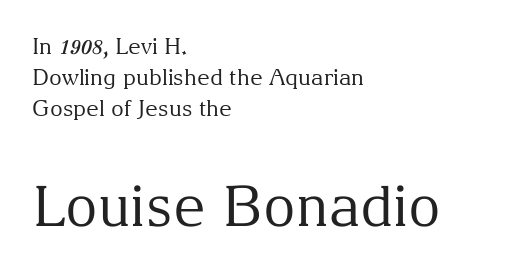
The image shows 56 px regular-weight serif type, upright; set left-aligned, normal line spacing (1.42x), normal letter spacing, not underlined; the second (bottom) block is 2.55x larger; medium stroke contrast and a medium x-height.
